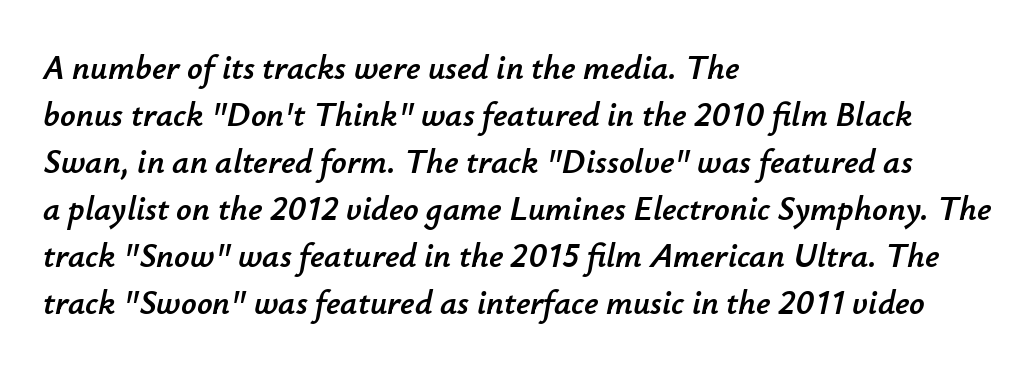
This rendering features lettering with no underline. Short and long lines alike share a common starting point at left. Italic: yes, the glyphs are oblique. Evenly set lines give the paragraph a standard silhouette.
